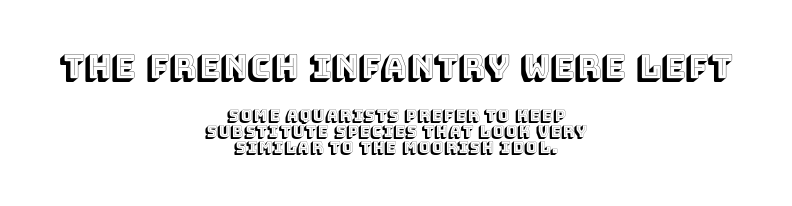
Q: Is the text italic (slanted)? A: No, it is upright.
Q: Is the text underlined? A: No.
Q: How is the paragraph aligned? A: Centered.
Q: Is the spacing between letters normal or unusually wide? A: Normal.
Q: Is the spacing between lines tight, normal or loose? A: Tight.
Q: Which block of text is set in a larger size, the first (top) or the second (bottom)? A: The first (top) one.
Q: Width (condensed, normal, or wide)? A: Normal.
Q: x-height? A: Large.
Q: Monospaced? A: No.
